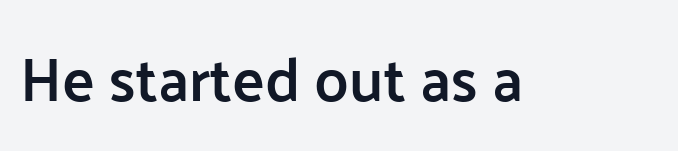
Q: Is the text bold? A: Semi-bold.
Q: Is the text italic (slanted)? A: No, it is upright.
Q: Is the typeface a serif or a sans-serif typeface? A: Sans-serif.
Q: Is the text underlined? A: No.
Q: Is the spacing between letters normal or unusually wide? A: Normal.
Q: Width (condensed, normal, or wide)? A: Normal.
Q: Stroke contrast? A: Low.
Q: x-height? A: Medium.
Q: Monospaced? A: No.
